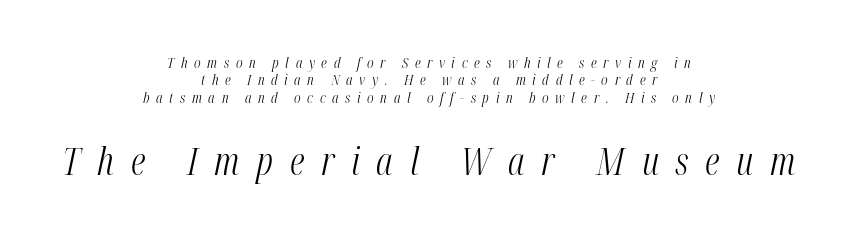
{"italic": "yes", "lean": "right", "slant_degrees": 12, "bold": "no", "weight": "light", "width": "condensed", "stroke_contrast": "medium", "x_height": "medium", "monospaced": "no", "underline": "no", "align": "center", "line_spacing_ratio": 1.16, "letter_spacing": "wide", "letter_spacing_em": 0.44, "larger_block": "second", "size_ratio": 2.53, "glyph_px": 38}
